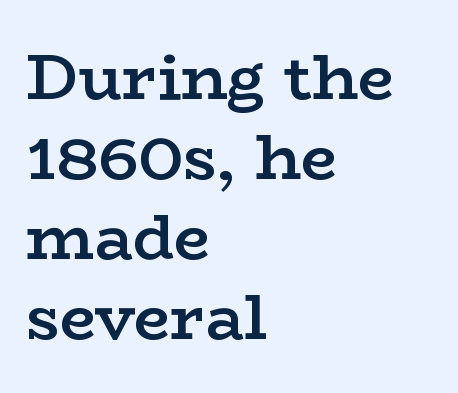
Q: Is the text bold? A: Semi-bold.
Q: Is the text italic (slanted)? A: No, it is upright.
Q: Is the typeface a serif or a sans-serif typeface? A: Serif.
Q: Is the text underlined? A: No.
Q: How is the paragraph aligned? A: Left-aligned.
Q: Is the spacing between letters normal or unusually wide? A: Normal.
Q: Is the spacing between lines tight, normal or loose? A: Normal.
Q: Width (condensed, normal, or wide)? A: Wide.
Q: Stroke contrast? A: Low.
Q: x-height? A: Medium.
Q: Monospaced? A: No.
